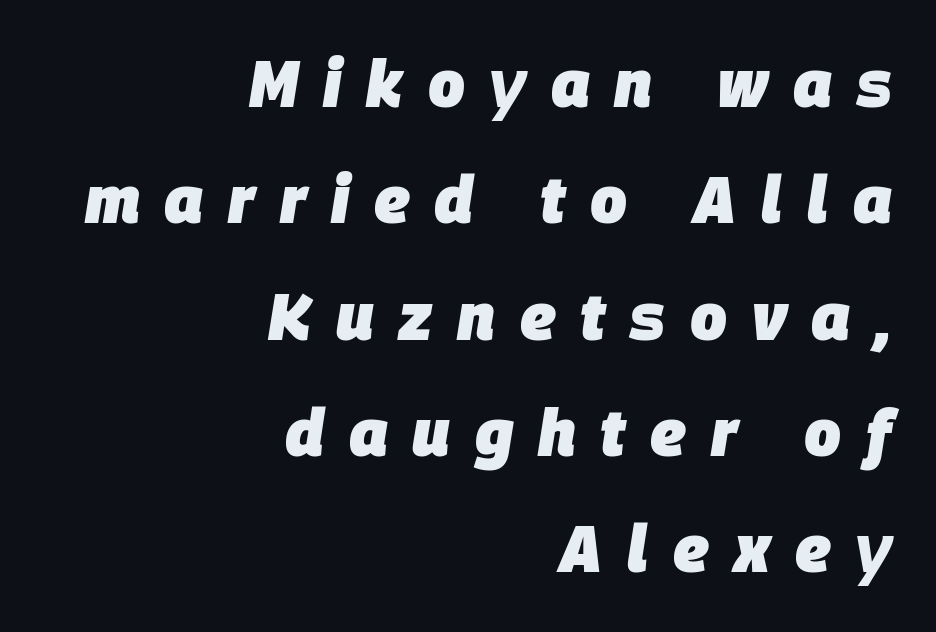
Heft: maximum for text — a bold. In terms of posture, this sample is oblique. The face used here is proportionally spaced, like ordinary book or web type. The paragraph shown leans on its right margin. Someone cranked the tracking dial way up on this one. Underline: absent.
